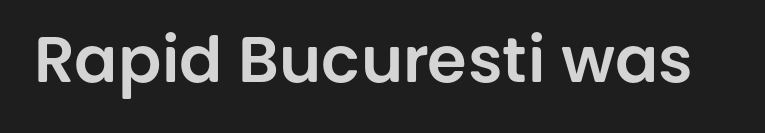
{"serif": "no", "italic": "no", "width": "normal", "stroke_contrast": "low", "x_height": "large", "monospaced": "no", "underline": "no", "letter_spacing": "normal", "letter_spacing_em": 0.0, "glyph_px": 64}
